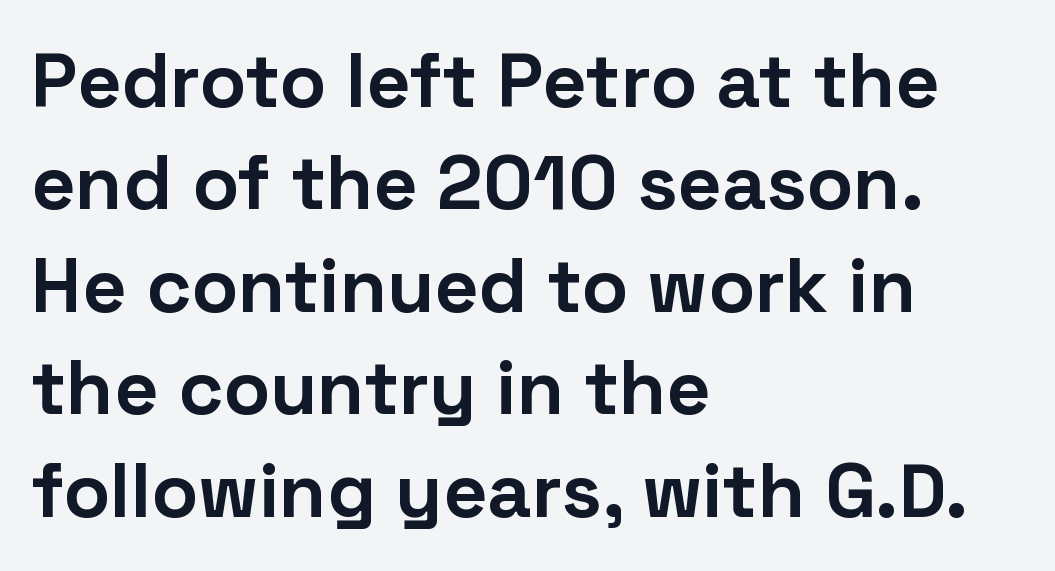
The image shows 77 px bold sans-serif type, upright; set left-aligned, normal line spacing (1.33x), normal letter spacing, not underlined; low stroke contrast and a medium x-height.
